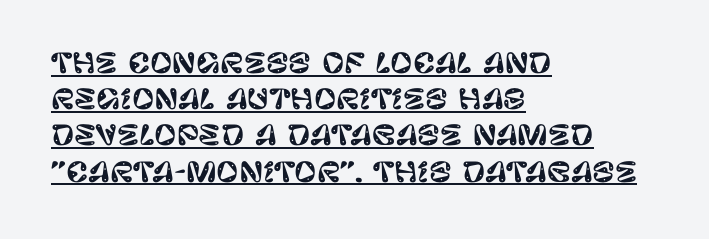
Each line of the rendering has a horizontal stroke beneath the glyphs. A classic flush-left, rag-right setting is used for this passage. The tracking reads as untouched default to a designer's eye. Does the leading feel generous? No, just average.
